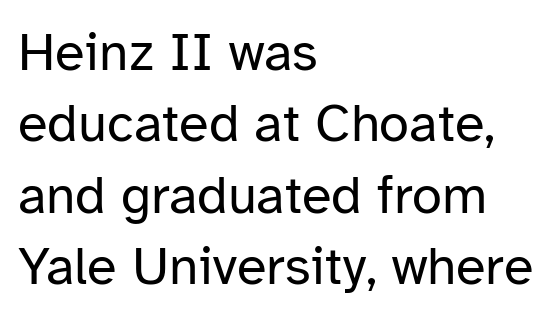
The block of text has a typical density, with ordinary space between rows. Is the type heavy? It reads as light-to-regular instead. The gap between lines stays unmarked. The face used here is rendered with its standard letterfit. Each letter keeps its own natural width here, so spacing adapts to shape.
